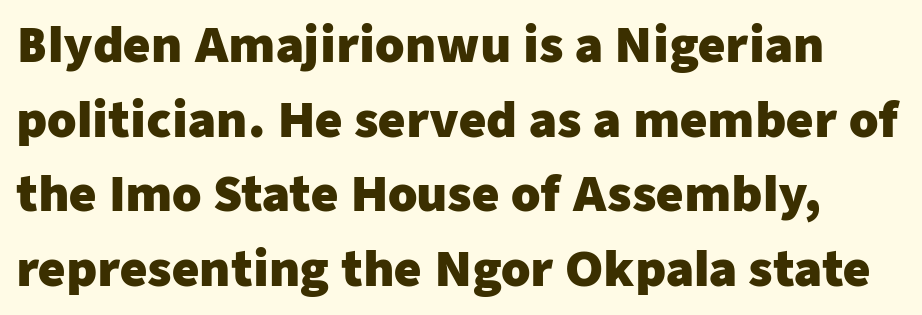
Q: Is the text bold? A: Yes.
Q: Is the text italic (slanted)? A: No, it is upright.
Q: Is the typeface a serif or a sans-serif typeface? A: Sans-serif.
Q: Is the text underlined? A: No.
Q: Is the spacing between letters normal or unusually wide? A: Normal.
Q: Is the spacing between lines tight, normal or loose? A: Normal.
Q: Width (condensed, normal, or wide)? A: Normal.
Q: Stroke contrast? A: Low.
Q: x-height? A: Medium.
Q: Monospaced? A: No.
